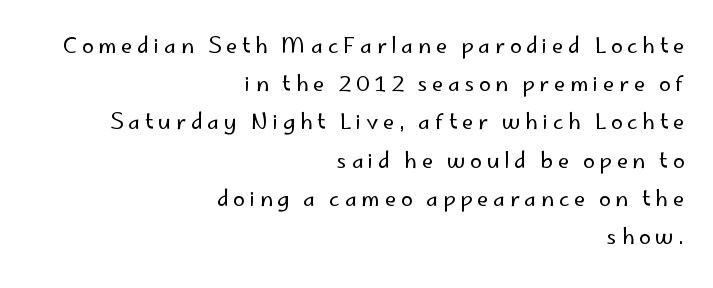
Caption: face not bold, strokes unweighted. Typeset ragged left — the right edge is the straight one. The axis of the letterforms is exactly vertical. Caption: expanded tracking, letters set apart.
